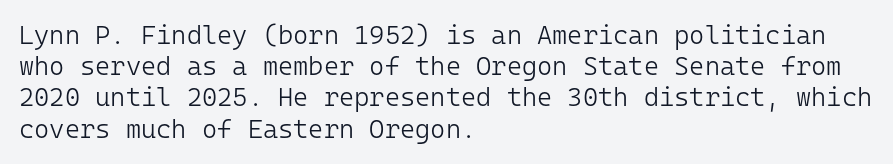
Q: Is the text bold? A: No.
Q: Is the text italic (slanted)? A: No, it is upright.
Q: Is the text underlined? A: No.
Q: How is the paragraph aligned? A: Left-aligned.
Q: Is the spacing between letters normal or unusually wide? A: Normal.
